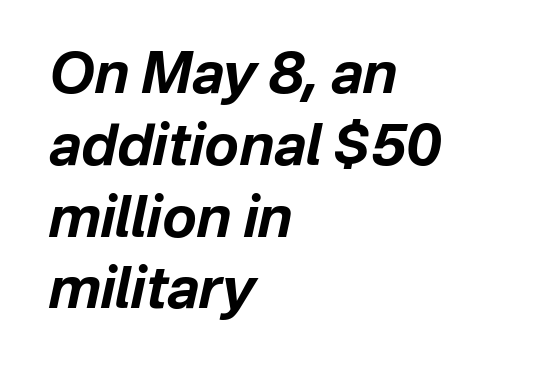
Yep, that's italic — everything's leaning. This sample uses plain, unmodified letter spacing. Glance below the letters and you will spot only blank space. The lines sit at an ordinary, default distance from one another.
